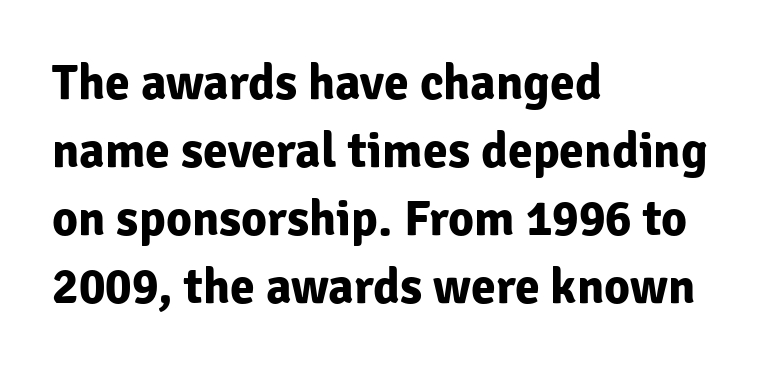
Visually the block forms a straight wall on the left and a jagged coastline on the right. The typesetting leans heavy: a genuine bold. Rendered with straight, roman letterforms. These lines are rendered in a variable-pitch font.
